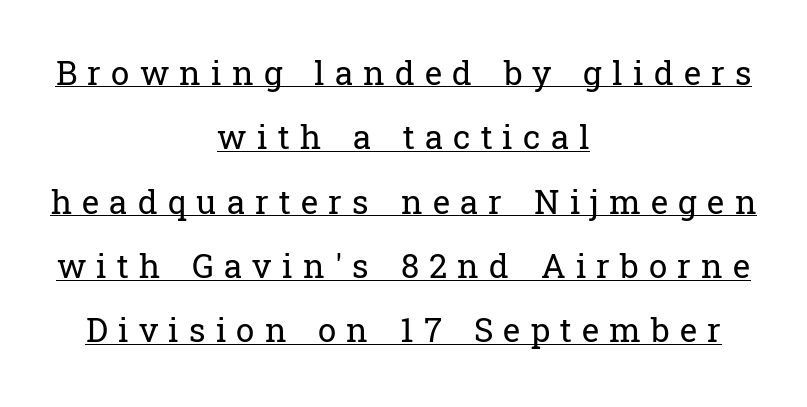
The image shows 33 px regular-weight serif type, upright; set centered, loose line spacing (1.95x), unusually wide letter spacing (+0.31 em), underlined; low stroke contrast and a medium x-height.
